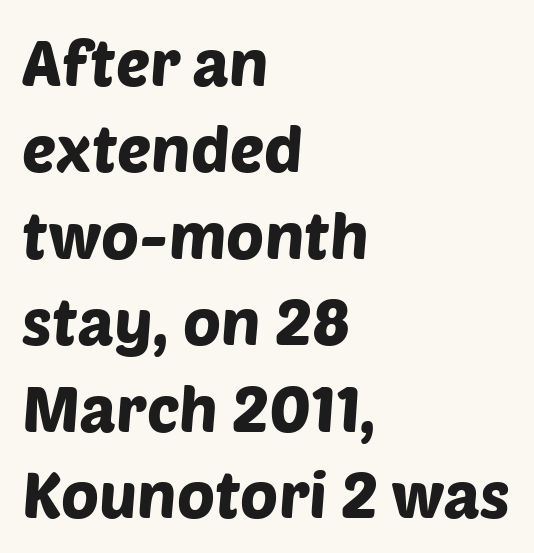
Line beginnings align vertically; line endings do not. The designer went with a sans here, leaving each stem footless. The letters advance in unequal steps, a hallmark of proportional type. What stands out about the letter spacing? Nothing — it is the standard amount.
